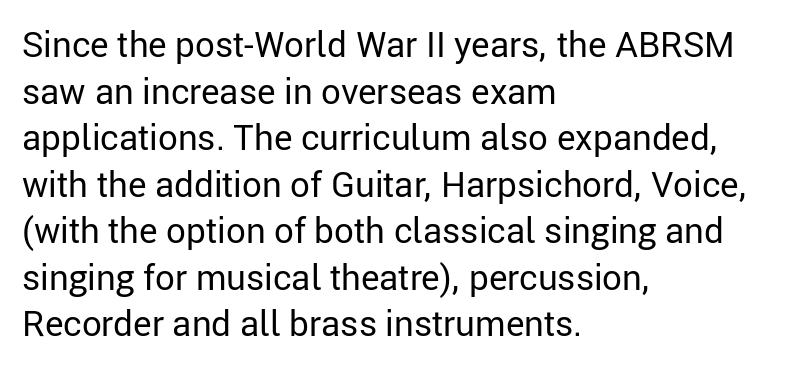
Q: Is the text bold? A: No.
Q: Is the text italic (slanted)? A: No, it is upright.
Q: Is the typeface a serif or a sans-serif typeface? A: Sans-serif.
Q: Is the text underlined? A: No.
Q: How is the paragraph aligned? A: Left-aligned.
Q: Is the spacing between letters normal or unusually wide? A: Normal.
Q: Is the spacing between lines tight, normal or loose? A: Normal.
Q: Width (condensed, normal, or wide)? A: Normal.
Q: Stroke contrast? A: Low.
Q: x-height? A: Medium.
Q: Monospaced? A: No.
